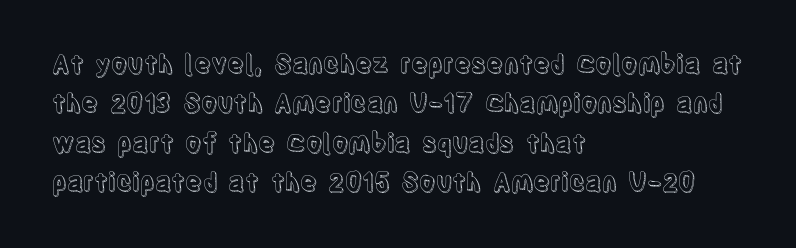
Q: Is the text italic (slanted)? A: No, it is upright.
Q: Is the text underlined? A: No.
Q: How is the paragraph aligned? A: Left-aligned.
Q: Is the spacing between letters normal or unusually wide? A: Normal.
Q: Is the spacing between lines tight, normal or loose? A: Normal.
